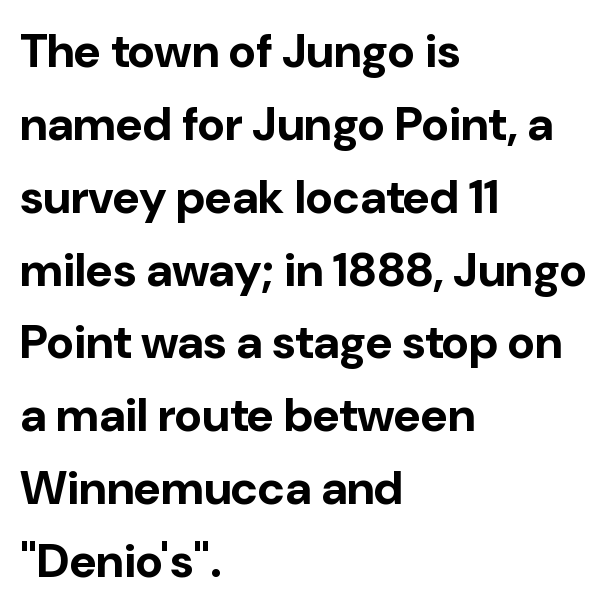
This sample keeps an unexceptional amount of space between lines. Horizontally, the lines are justified to the leading edge only. Here the designer chose a conventional face with non-uniform glyph widths. The glyphs in this specimen are sans serif. Quick note: not italic, upright.
